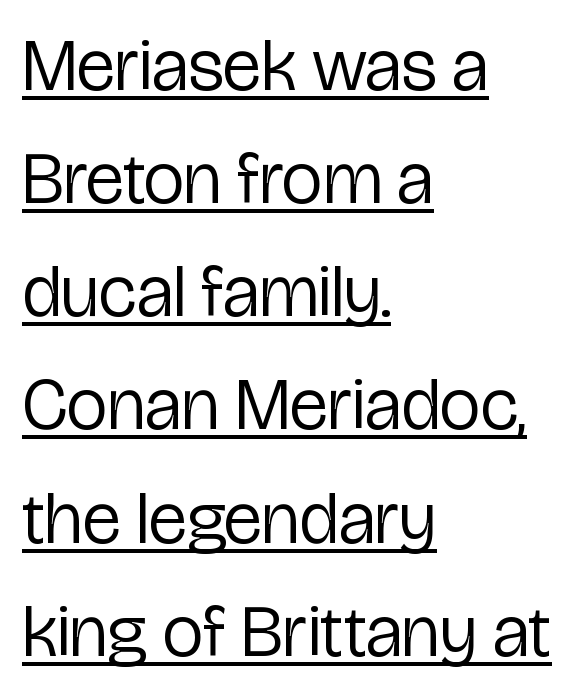
{"serif": "no", "italic": "no", "bold": "no", "weight": "regular", "width": "condensed", "stroke_contrast": "low", "x_height": "medium", "monospaced": "no", "underline": "yes", "align": "left", "line_spacing": "normal", "line_spacing_ratio": 1.55, "letter_spacing": "normal", "letter_spacing_em": 0.0, "glyph_px": 73}
